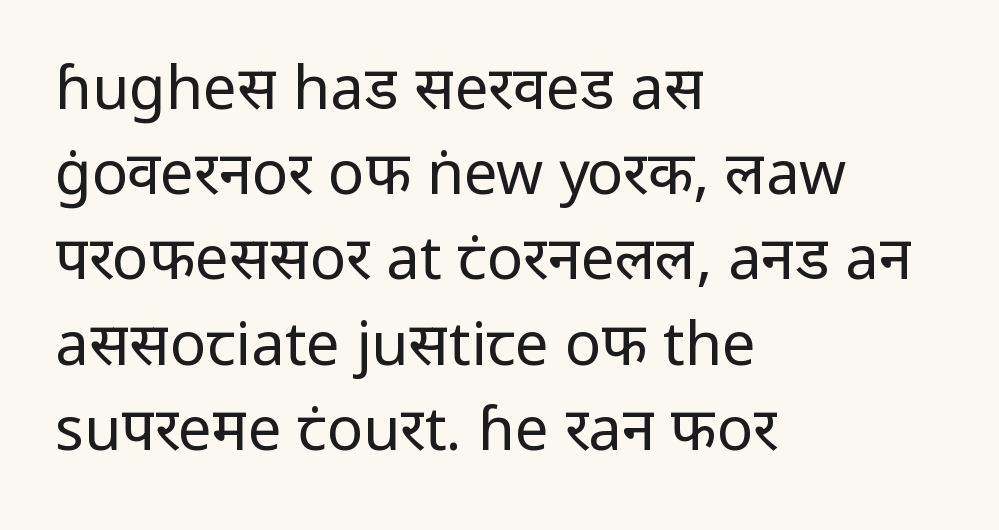
{"serif": "no", "italic": "no", "bold": "no", "weight": "regular", "width": "normal", "stroke_contrast": "low", "x_height": "medium", "monospaced": "no", "underline": "no", "align": "left", "line_spacing": "normal", "line_spacing_ratio": 1.42, "letter_spacing": "normal", "letter_spacing_em": 0.0, "glyph_px": 60}
